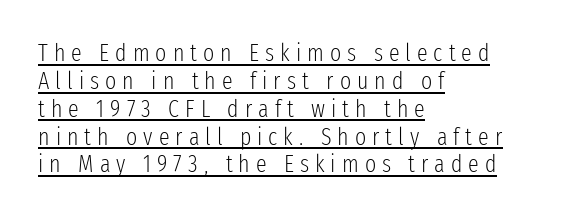
{"italic": "no", "bold": "no", "underline": "yes", "align": "left", "line_spacing_ratio": 1.16, "letter_spacing": "wide", "letter_spacing_em": 0.25, "glyph_px": 24}
